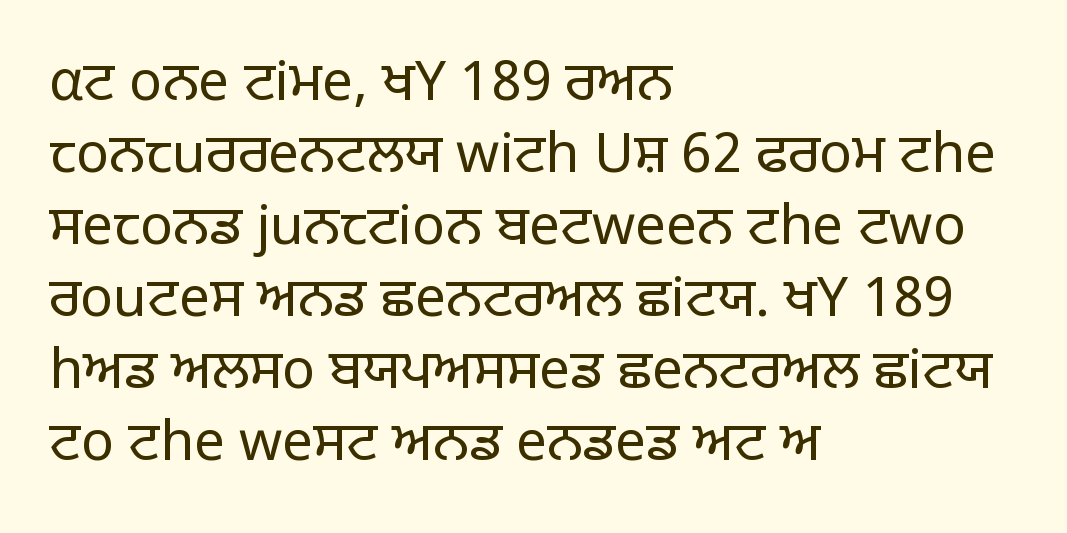
{"serif": "no", "italic": "no", "bold": "no", "weight": "light", "width": "normal", "stroke_contrast": "low", "x_height": "large", "monospaced": "no", "underline": "no", "align": "left", "line_spacing": "normal", "line_spacing_ratio": 1.31, "letter_spacing": "normal", "letter_spacing_em": 0.0, "glyph_px": 55}
